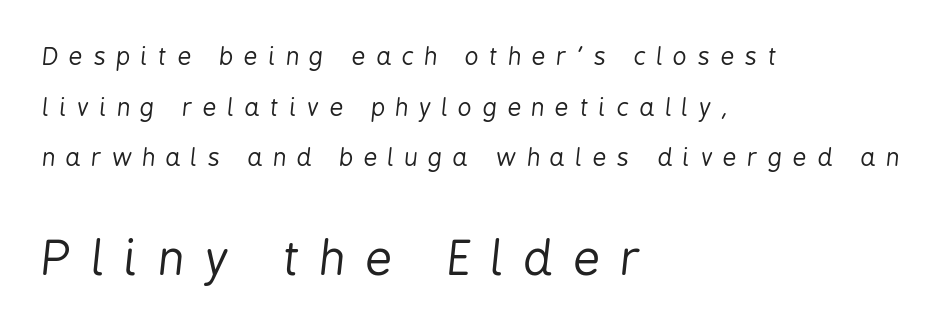
Q: Is the text bold? A: No.
Q: Is the text italic (slanted)? A: Yes, it leans right by about 6 degrees.
Q: Is the text underlined? A: No.
Q: How is the paragraph aligned? A: Left-aligned.
Q: Is the spacing between letters normal or unusually wide? A: Unusually wide.
Q: Is the spacing between lines tight, normal or loose? A: Loose.
Q: Which block of text is set in a larger size, the first (top) or the second (bottom)? A: The second (bottom) one.
Q: Width (condensed, normal, or wide)? A: Condensed.
Q: Stroke contrast? A: Low.
Q: x-height? A: Medium.
Q: Monospaced? A: No.
